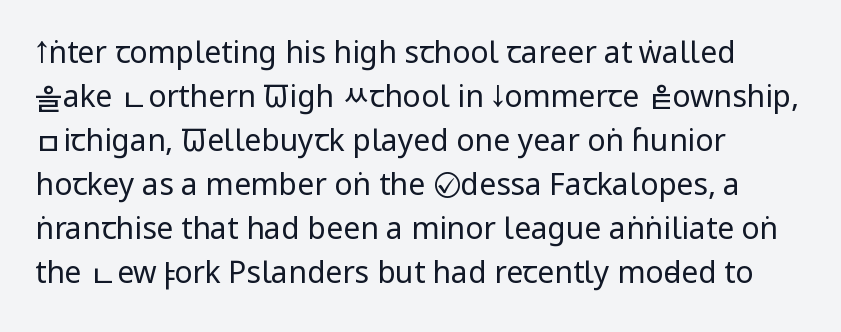
The image shows 30 px regular-weight, condensed sans-serif type, upright; set left-aligned, normal line spacing (1.47x), normal letter spacing, not underlined; low stroke contrast and a large x-height.
